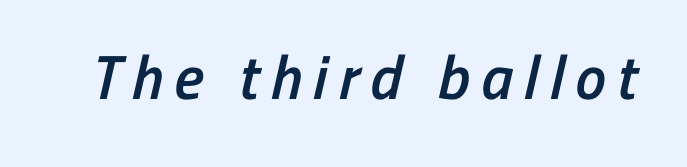
Q: Is the text bold? A: Semi-bold.
Q: Is the typeface a serif or a sans-serif typeface? A: Sans-serif.
Q: Is the text underlined? A: No.
Q: Width (condensed, normal, or wide)? A: Condensed.
Q: Stroke contrast? A: Low.
Q: x-height? A: Medium.
Q: Monospaced? A: No.
